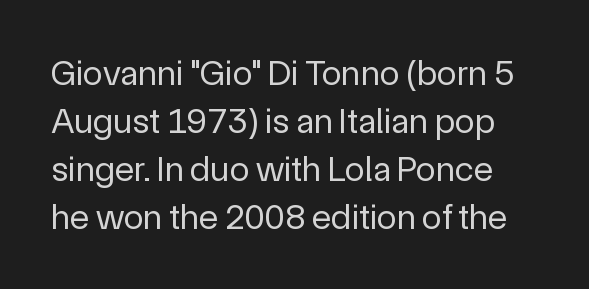
Bold? No — there's no thickening of the strokes. The designer went with a sans here, leaving each stem footless. A typesetter would call this proportional, since set widths differ per character. Ascenders rise straight up at ninety degrees.
